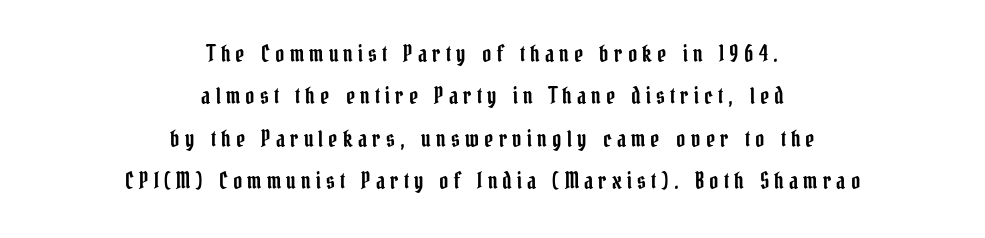
Q: Is the text italic (slanted)? A: No, it is upright.
Q: Is the text underlined? A: No.
Q: How is the paragraph aligned? A: Centered.
Q: Is the spacing between letters normal or unusually wide? A: Unusually wide.
Q: Is the spacing between lines tight, normal or loose? A: Loose.
